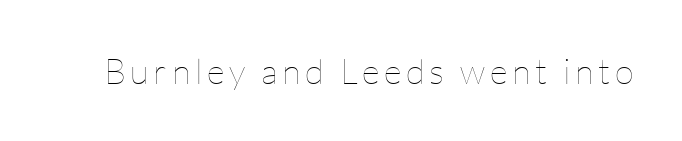
{"italic": "no", "bold": "no", "weight": "thin", "width": "normal", "stroke_contrast": "low", "x_height": "medium", "monospaced": "no", "underline": "no", "glyph_px": 35}
